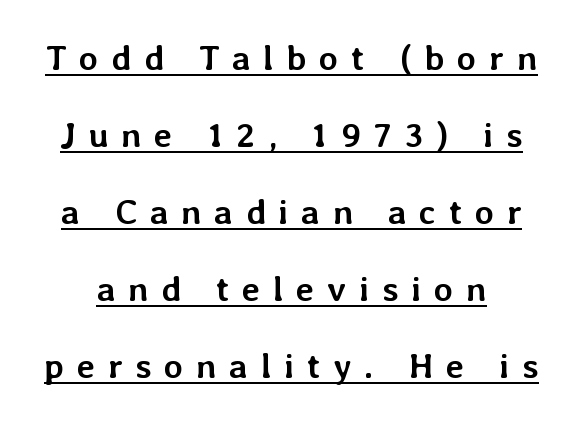
The image shows 35 px semibold type, upright; set loose line spacing (2.2x), unusually wide letter spacing (+0.36 em), underlined; low stroke contrast and a medium x-height.
